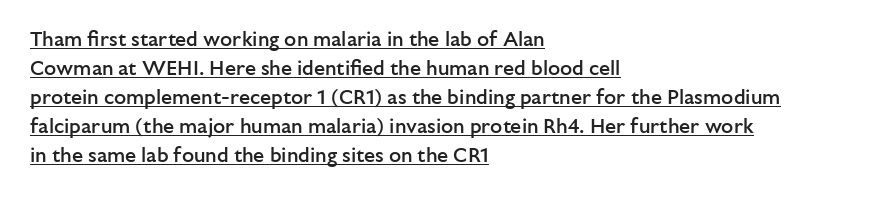
Q: Is the text bold? A: Semi-bold.
Q: Is the text italic (slanted)? A: No, it is upright.
Q: Is the text underlined? A: Yes.
Q: How is the paragraph aligned? A: Left-aligned.
Q: Is the spacing between letters normal or unusually wide? A: Normal.
Q: Is the spacing between lines tight, normal or loose? A: Normal.
